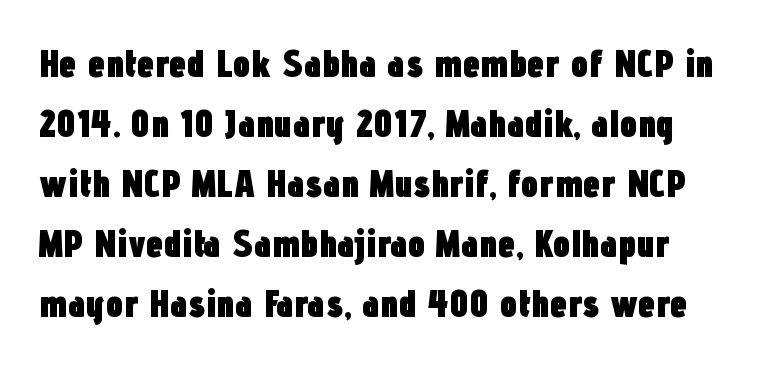
Serif or sans? Sans — the stroke terminals are bare. In terms of letterspacing, this is plain default setting. Strokes here are thick enough to call this a true bold. The baseline area is clear. A typesetter would call this leading conventional body-copy spacing. Here the designer chose a conventional face with non-uniform glyph widths.
